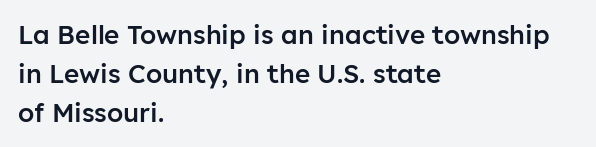
Q: Is the text bold? A: Semi-bold.
Q: Is the text italic (slanted)? A: No, it is upright.
Q: Is the text underlined? A: No.
Q: How is the paragraph aligned? A: Left-aligned.
Q: Is the spacing between letters normal or unusually wide? A: Normal.
Q: Is the spacing between lines tight, normal or loose? A: Normal.
